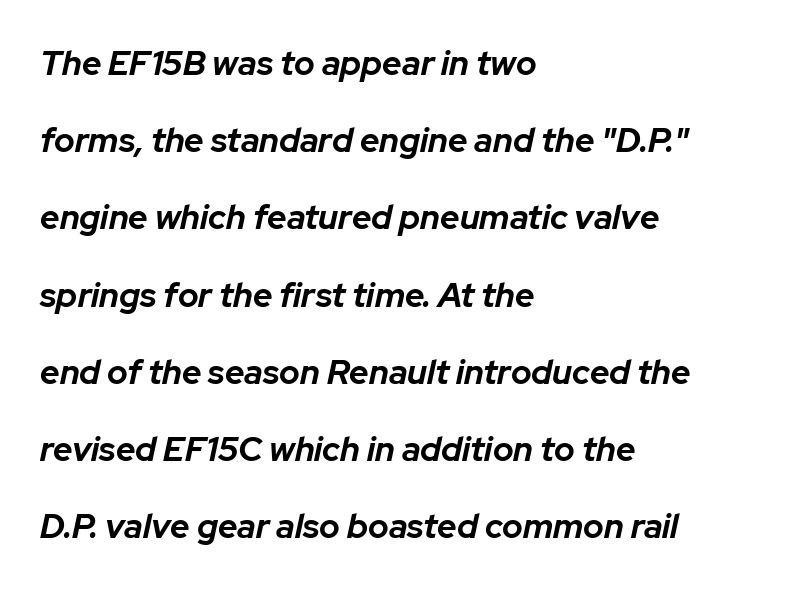
The image shows 34 px bold type, italic (leaning right); set left-aligned, loose line spacing (2.27x), normal letter spacing, not underlined; low stroke contrast and a medium x-height.
